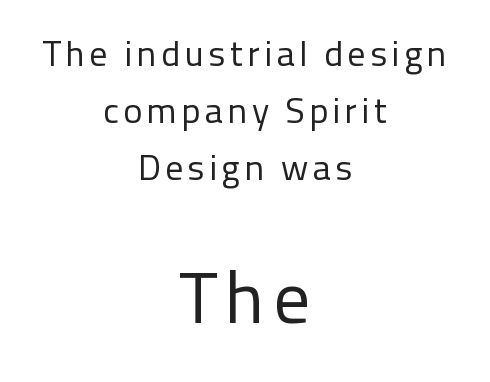
The image shows 73 px regular-weight sans-serif type, upright; set centered, normal line spacing (1.58x), not underlined; the second (bottom) block is 2.03x larger; low stroke contrast and a medium x-height.
